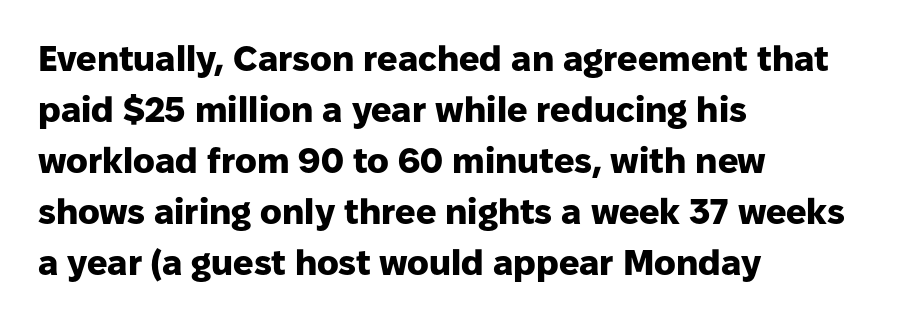
Italic? Not at all — the glyphs are vertical. Is this a fixed-width face? No — the glyphs have proportional, varying widths. The face used here is rendered with its standard letterfit. Descenders are the only things crossing below the line.
